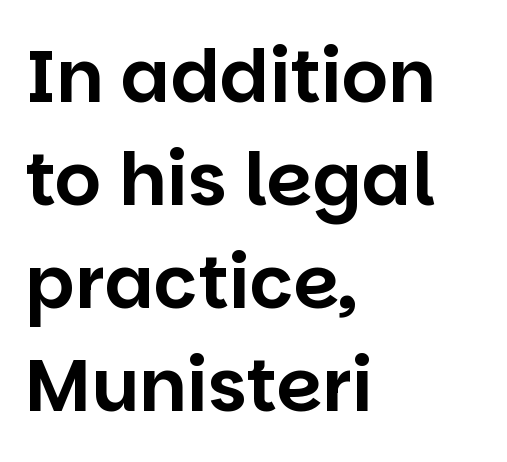
Ascenders rise straight up at ninety degrees. The leading is moderate, giving the passage an even texture. In CSS terms this would be text-align: left. The typeface chosen for these lines omits serifs.
